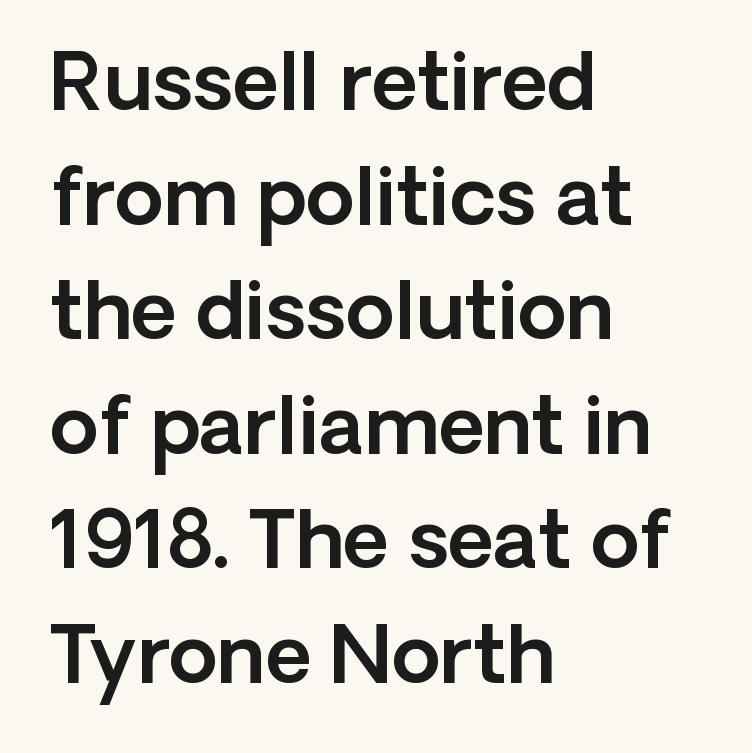
The image shows 79 px sans-serif type, upright; set left-aligned, normal line spacing (1.45x), normal letter spacing, not underlined; a medium x-height.
